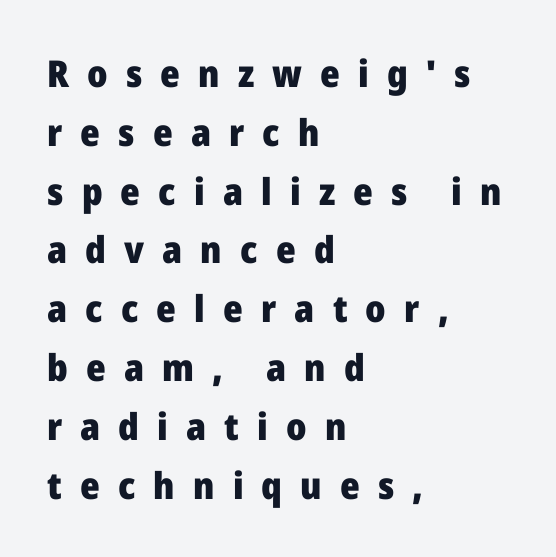
The baseline area is clear. Is this a fixed-width face? No — the glyphs have proportional, varying widths. Unlike italic type, these characters show no tilt at all. These lines are composed in type without serifs.
